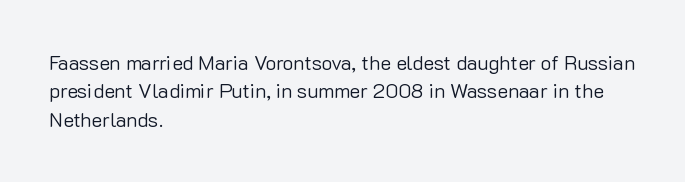
{"italic": "no", "bold": "no", "underline": "no", "align": "left", "line_spacing": "normal", "line_spacing_ratio": 1.42, "letter_spacing": "normal", "letter_spacing_em": 0.0, "glyph_px": 20}
